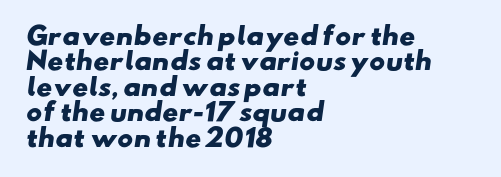
The image shows 24 px bold type; set left-aligned, tight line spacing (1.06x), normal letter spacing, not underlined.
